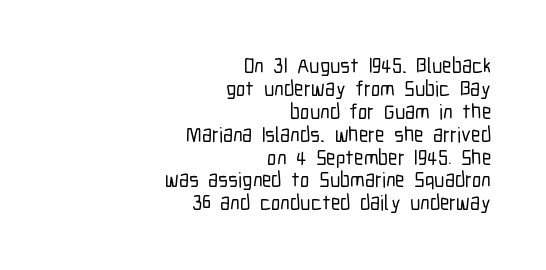
The image shows 21 px text type, upright; set right-aligned, tight line spacing (1.09x), normal letter spacing, not underlined.
